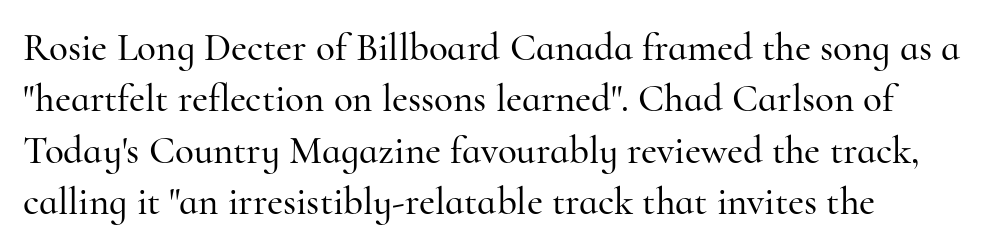
Q: Is the text italic (slanted)? A: No, it is upright.
Q: Is the typeface a serif or a sans-serif typeface? A: Serif.
Q: Is the text underlined? A: No.
Q: How is the paragraph aligned? A: Left-aligned.
Q: Is the spacing between letters normal or unusually wide? A: Normal.
Q: Is the spacing between lines tight, normal or loose? A: Normal.
Q: Width (condensed, normal, or wide)? A: Normal.
Q: Stroke contrast? A: High.
Q: x-height? A: Small.
Q: Monospaced? A: No.
